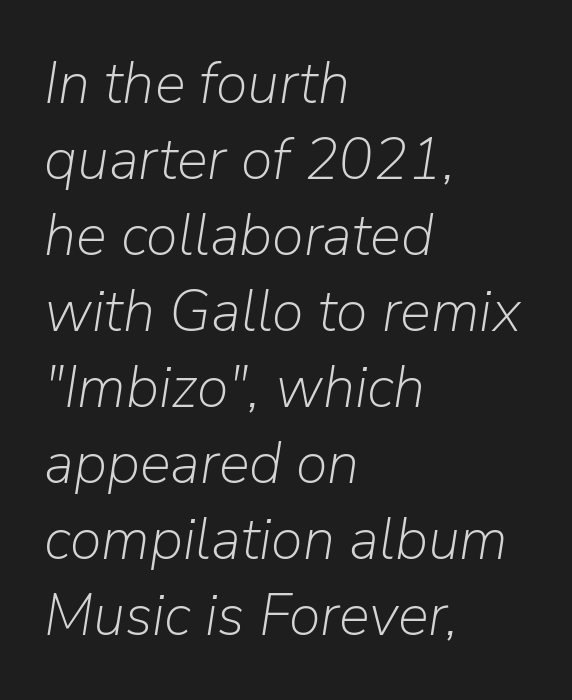
Inter-character spacing is left at the font's built-in metrics. Is this a fixed-width face? No — the glyphs have proportional, varying widths. Is the block centered? No — it sits flush against the left margin. Descenders hang freely into open space. The rendering applies a slant to the glyphs.
